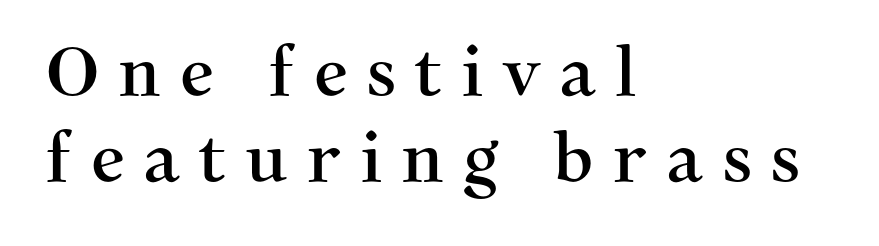
Layout note: lines flush left. You can tell it's not italic because the verticals are truly vertical. You could not count columns in this text — the font is proportionally spaced. Type without underlining.
